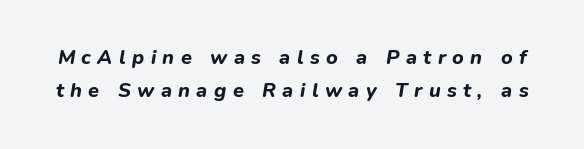
Q: Is the text bold? A: Yes.
Q: Is the text italic (slanted)? A: Yes, it leans right by about 9 degrees.
Q: Is the text underlined? A: No.
Q: Is the spacing between letters normal or unusually wide? A: Unusually wide.
Q: Is the spacing between lines tight, normal or loose? A: Normal.
